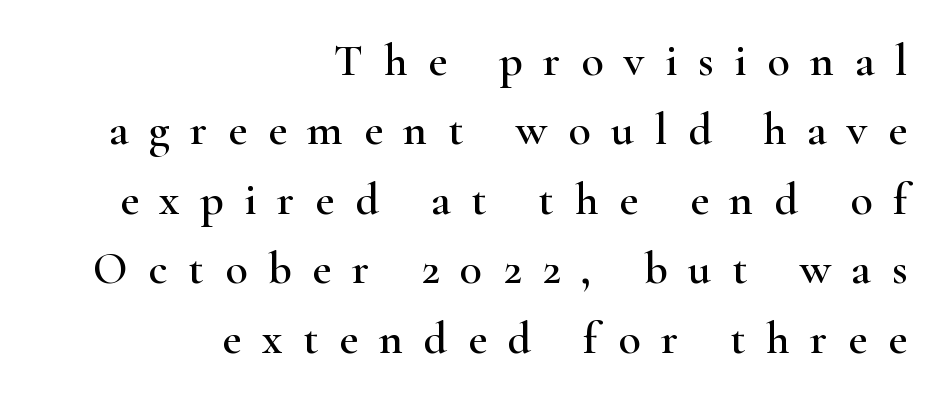
Notice how the passage keeps a crisp vertical edge on the right only. How are the letters spaced? Widely, with obvious added tracking. Spacing verdict: proportional, widths tailored to each character. Classification — serif. Nope, not italic — everything's standing straight. Words float on clear page, feet unadorned.
